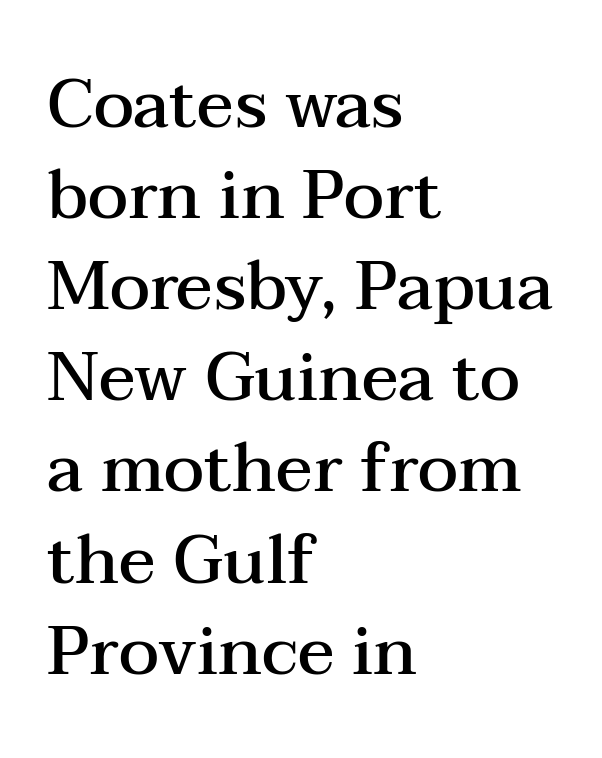
{"serif": "yes", "italic": "no", "bold": "semi", "weight": "semibold", "width": "wide", "stroke_contrast": "medium", "x_height": "medium", "monospaced": "no", "underline": "no", "align": "left", "line_spacing": "normal", "line_spacing_ratio": 1.34, "letter_spacing": "normal", "letter_spacing_em": 0.0, "glyph_px": 68}
